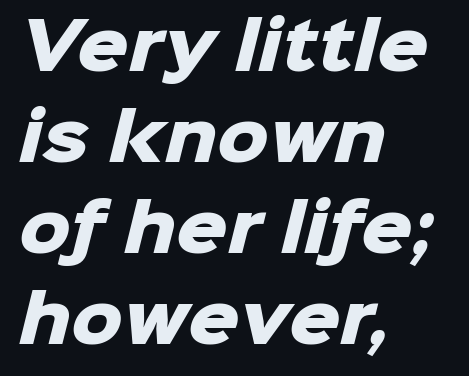
This sample is left-justified, so line endings fall wherever the words run out. A bare baseline throughout the passage. A typesetter would call this proportional, since set widths differ per character. Each glyph is drawn with heavy, bold strokes. A sans-serif font was chosen for this passage. This sample uses plain, unmodified letter spacing.
